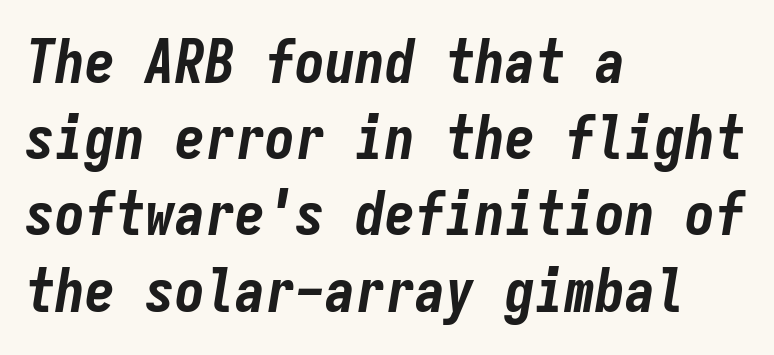
These lines are rendered in a fixed-pitch font. A bare baseline throughout the passage. The sample has been set heavy, in full bold. A typesetter would call this leading conventional body-copy spacing. A classic flush-left, rag-right setting is used for this passage.
